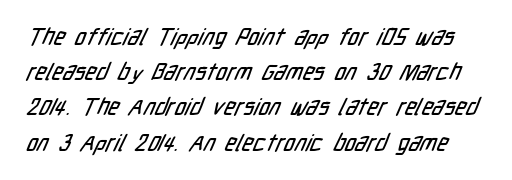
Tracking value appears to be zero — textbook default spacing. A bare baseline throughout the passage. Students, observe: this is what conventionally led text looks like.
